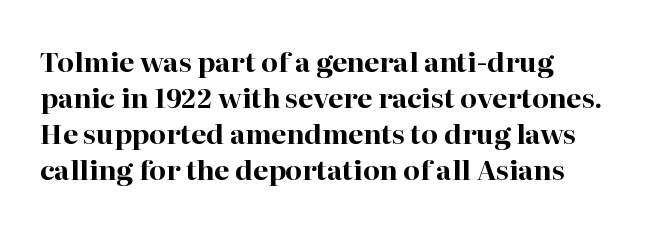
The image shows 27 px bold type, upright; set left-aligned, normal line spacing (1.33x), normal letter spacing, not underlined.
